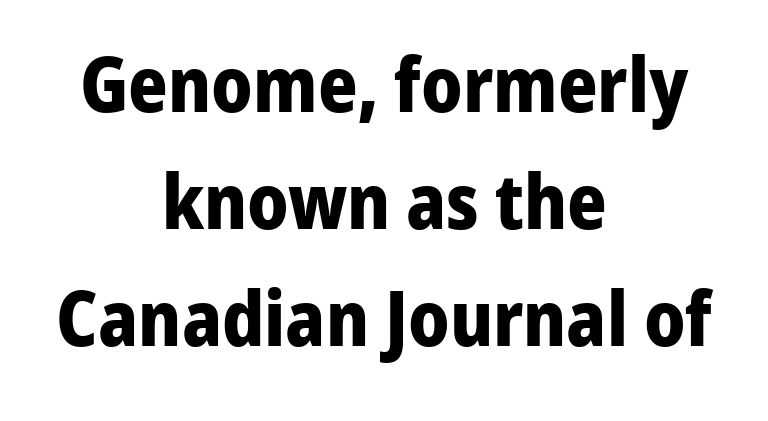
Unlike italic type, these characters show no tilt at all. The rendering positions every line midway between the sides. Think of a printed novel: that variable character pitch is what you see here. This rendering leaves character spacing at its baseline value. Has an underline been added? It has not.
